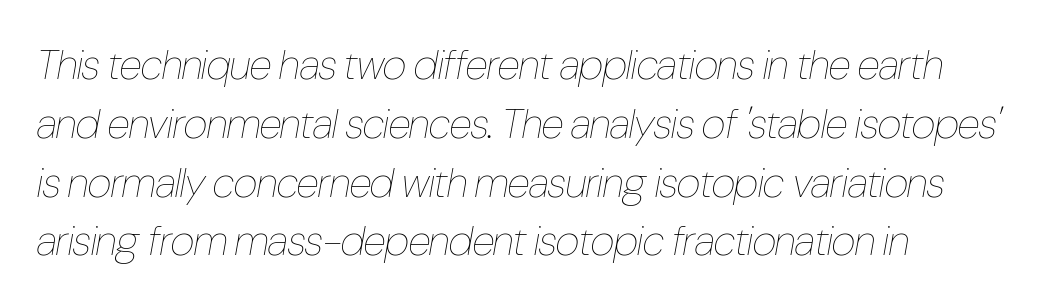
The image shows 42 px thin, condensed type, italic (leaning right); set left-aligned, normal line spacing (1.4x), normal letter spacing, not underlined; low stroke contrast and a medium x-height.
